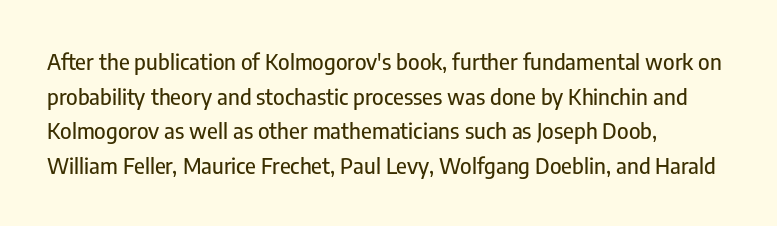
{"italic": "no", "underline": "no", "align": "left", "line_spacing": "normal", "line_spacing_ratio": 1.57, "letter_spacing": "normal", "letter_spacing_em": 0.0, "glyph_px": 22}
